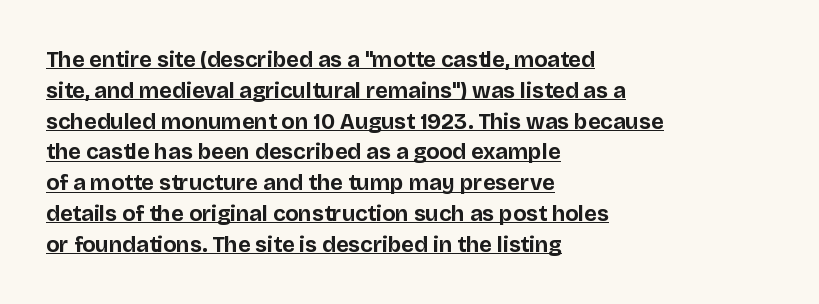
The image shows 22 px bold type, upright; set left-aligned, normal line spacing (1.4x), normal letter spacing, underlined.
